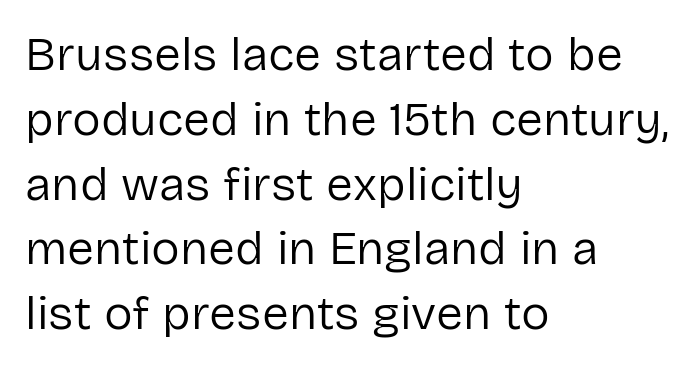
Q: Is the text bold? A: No.
Q: Is the text italic (slanted)? A: No, it is upright.
Q: Is the typeface a serif or a sans-serif typeface? A: Sans-serif.
Q: Is the text underlined? A: No.
Q: How is the paragraph aligned? A: Left-aligned.
Q: Is the spacing between letters normal or unusually wide? A: Normal.
Q: Is the spacing between lines tight, normal or loose? A: Normal.
Q: Width (condensed, normal, or wide)? A: Normal.
Q: Stroke contrast? A: Low.
Q: x-height? A: Medium.
Q: Monospaced? A: No.
